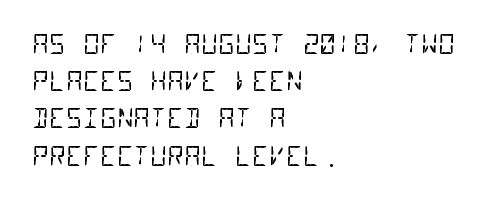
Q: Is the text bold? A: No.
Q: Is the text underlined? A: No.
Q: How is the paragraph aligned? A: Left-aligned.
Q: Is the spacing between letters normal or unusually wide? A: Normal.
Q: Is the spacing between lines tight, normal or loose? A: Normal.
